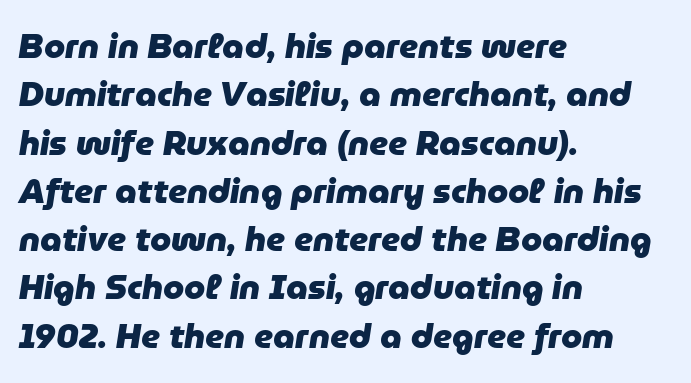
{"italic": "yes", "lean": "right", "slant_degrees": 9, "bold": "yes", "weight": "heavy", "width": "normal", "stroke_contrast": "low", "x_height": "medium", "monospaced": "no", "underline": "no", "align": "left", "line_spacing": "normal", "line_spacing_ratio": 1.42, "letter_spacing": "normal", "letter_spacing_em": 0.0, "glyph_px": 34}
